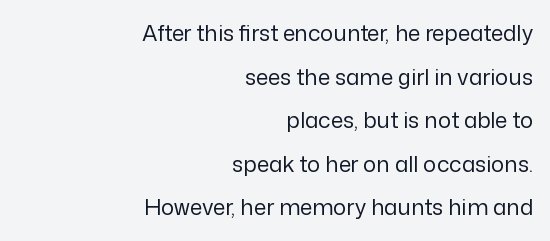
Q: Is the text bold? A: No.
Q: Is the text italic (slanted)? A: No, it is upright.
Q: Is the text underlined? A: No.
Q: How is the paragraph aligned? A: Right-aligned.
Q: Is the spacing between letters normal or unusually wide? A: Normal.
Q: Is the spacing between lines tight, normal or loose? A: Loose.
